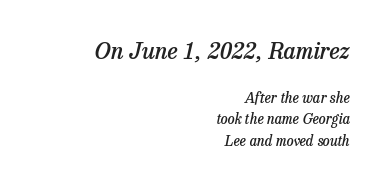
{"italic": "yes", "lean": "right", "slant_degrees": 13, "bold": "semi", "underline": "no", "align": "right", "line_spacing": "normal", "line_spacing_ratio": 1.57, "letter_spacing": "normal", "letter_spacing_em": 0.0, "larger_block": "first", "size_ratio": 1.64, "glyph_px": 23}
